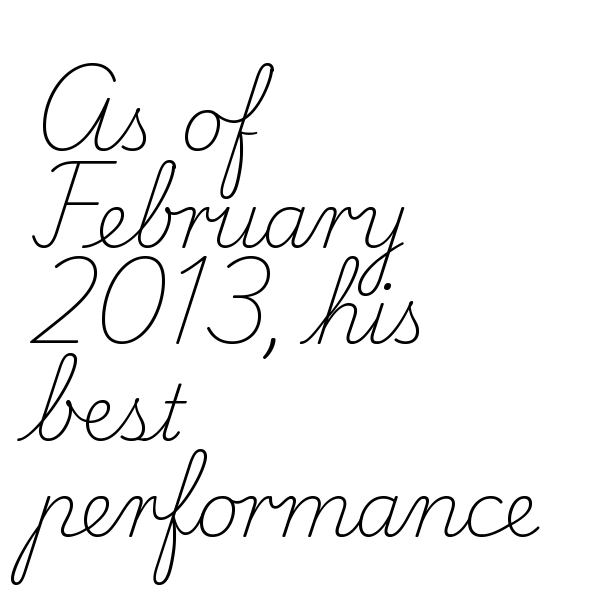
Q: Is the text bold? A: No.
Q: Is the text italic (slanted)? A: Yes.
Q: Is the typeface a serif or a sans-serif typeface? A: Serif.
Q: Is the text underlined? A: No.
Q: How is the paragraph aligned? A: Left-aligned.
Q: Is the spacing between letters normal or unusually wide? A: Normal.
Q: Is the spacing between lines tight, normal or loose? A: Normal.
Q: Width (condensed, normal, or wide)? A: Normal.
Q: Stroke contrast? A: Low.
Q: x-height? A: Small.
Q: Monospaced? A: No.
